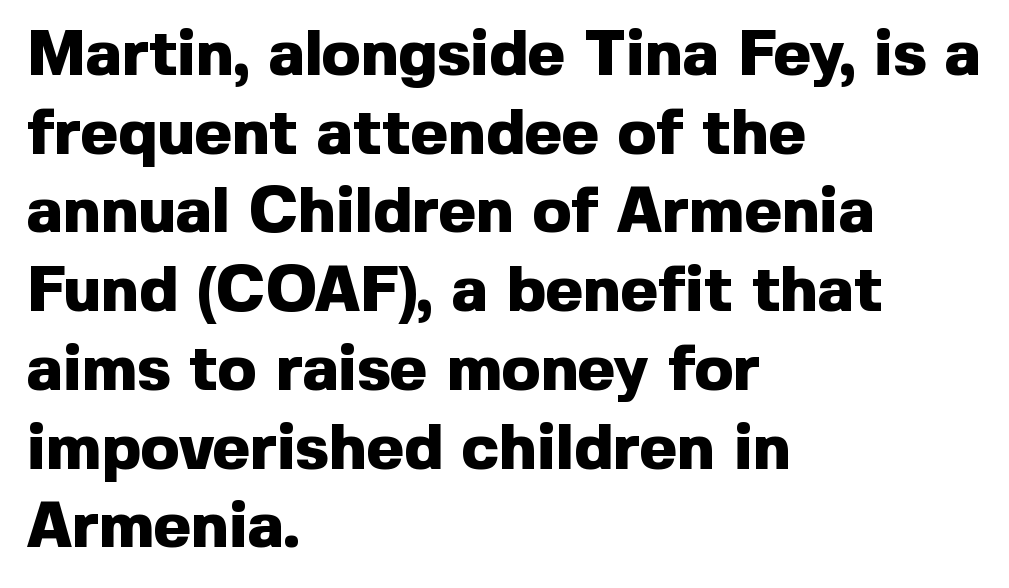
{"serif": "no", "italic": "no", "bold": "yes", "weight": "heavy", "width": "normal", "x_height": "medium", "monospaced": "no", "underline": "no", "align": "left", "line_spacing_ratio": 1.23, "letter_spacing": "normal", "letter_spacing_em": 0.0, "glyph_px": 64}
